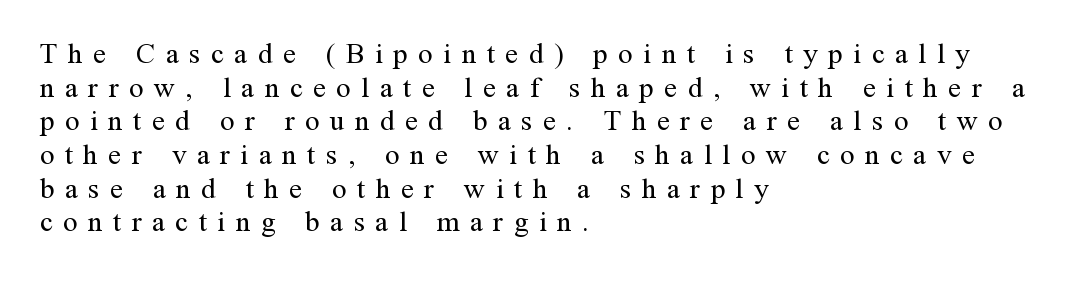
The image shows 29 px regular-weight serif type, upright; set left-aligned, line spacing 1.16x, unusually wide letter spacing (+0.36 em), not underlined; medium stroke contrast and a medium x-height.
